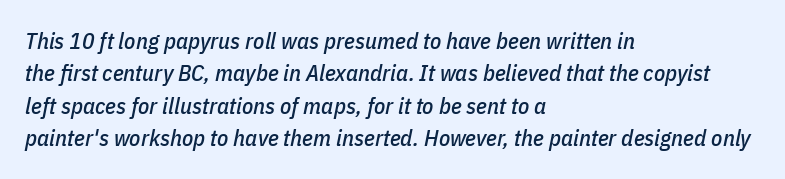
{"italic": "yes", "lean": "right", "slant_degrees": 11, "underline": "no", "align": "left", "line_spacing": "normal", "line_spacing_ratio": 1.41, "letter_spacing": "normal", "letter_spacing_em": 0.0, "glyph_px": 23}
